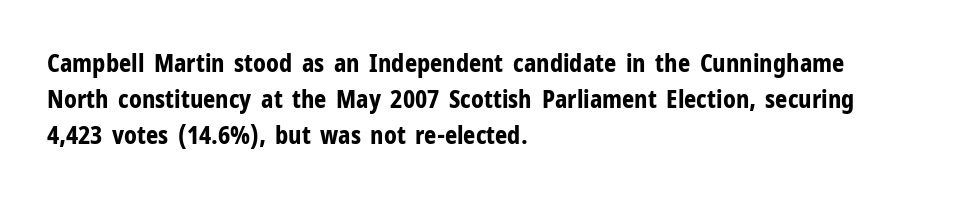
Q: Is the text bold? A: Yes.
Q: Is the text italic (slanted)? A: No, it is upright.
Q: Is the text underlined? A: No.
Q: How is the paragraph aligned? A: Left-aligned.
Q: Is the spacing between letters normal or unusually wide? A: Normal.
Q: Is the spacing between lines tight, normal or loose? A: Normal.
